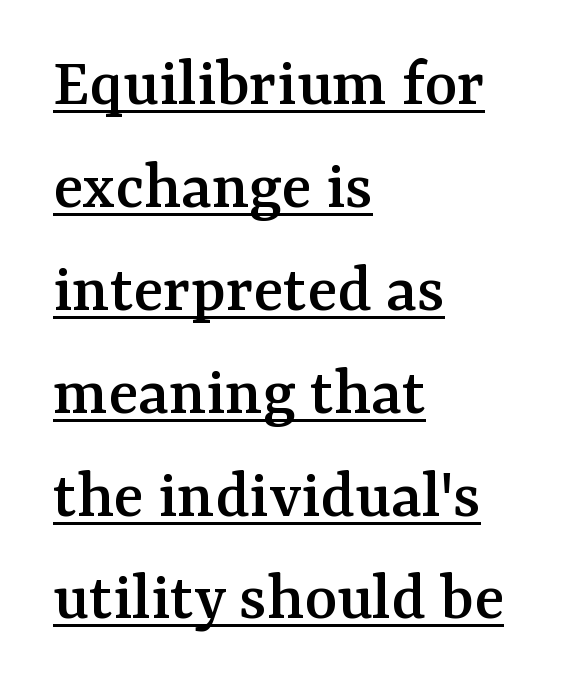
Q: Is the text italic (slanted)? A: No, it is upright.
Q: Is the typeface a serif or a sans-serif typeface? A: Serif.
Q: Is the text underlined? A: Yes.
Q: How is the paragraph aligned? A: Left-aligned.
Q: Is the spacing between letters normal or unusually wide? A: Normal.
Q: Is the spacing between lines tight, normal or loose? A: Normal.
Q: Width (condensed, normal, or wide)? A: Normal.
Q: Stroke contrast? A: Medium.
Q: x-height? A: Medium.
Q: Monospaced? A: No.
